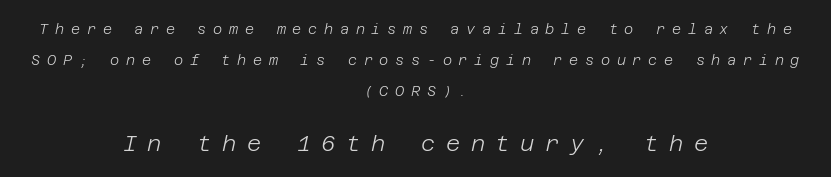
Look at the glyph heights: the lower group is clearly the bigger setting. Weight class: somewhere from thin through regular. Notice how the stems are inclined rather than vertical — that's the hallmark of italics. Quick note: underline off. The setting favours the middle, as headings and verse often do.
